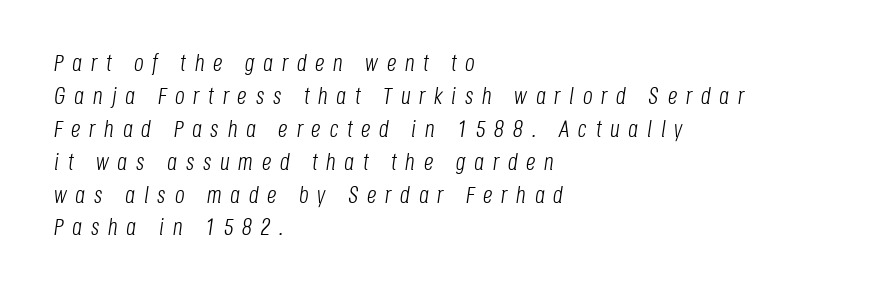
The image shows 24 px text type, italic (leaning right); set left-aligned, normal line spacing (1.37x), unusually wide letter spacing (+0.36 em), not underlined.
